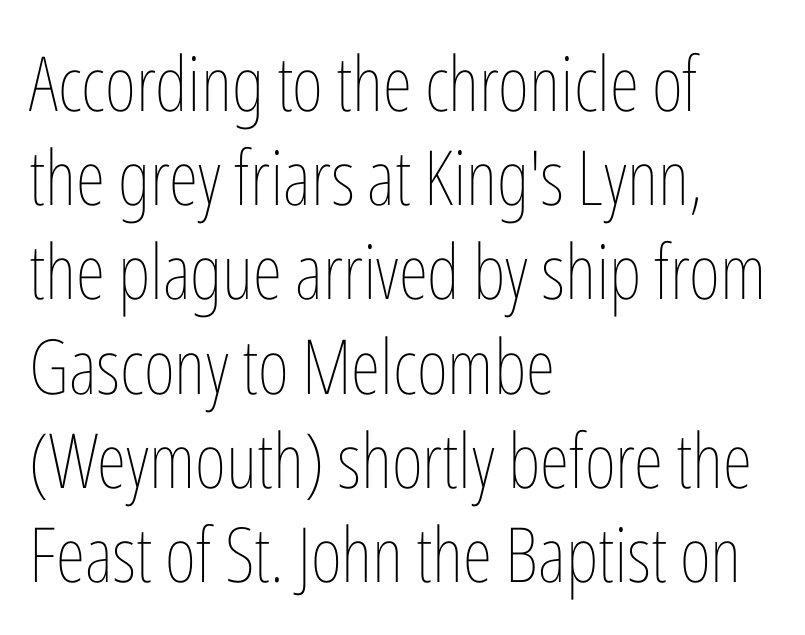
Q: Is the text bold? A: No.
Q: Is the text italic (slanted)? A: No, it is upright.
Q: Is the text underlined? A: No.
Q: How is the paragraph aligned? A: Left-aligned.
Q: Is the spacing between letters normal or unusually wide? A: Normal.
Q: Width (condensed, normal, or wide)? A: Condensed.
Q: Stroke contrast? A: Low.
Q: x-height? A: Medium.
Q: Monospaced? A: No.
